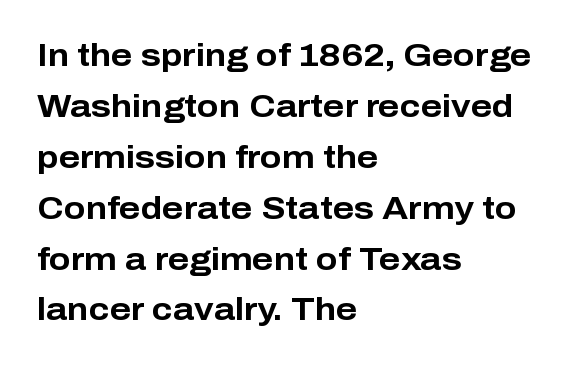
The image shows 32 px bold sans-serif type, upright; set left-aligned, normal line spacing (1.59x), normal letter spacing, not underlined; low stroke contrast and a medium x-height.
